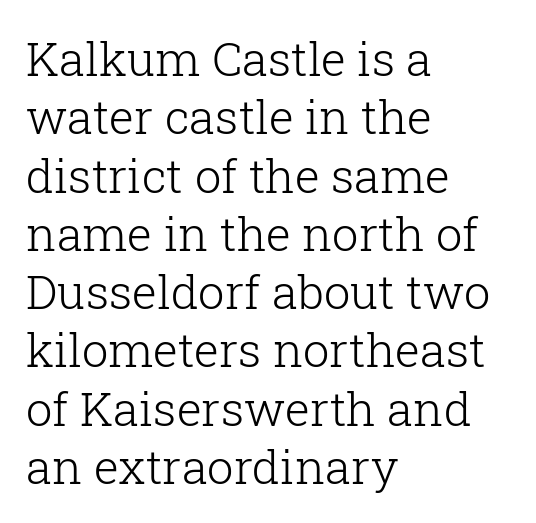
Tracking value appears to be zero — textbook default spacing. Each stroke keeps to a modest, everyday thickness or less. Spacing verdict: proportional, widths tailored to each character. Style check: upright. This sample uses a serif face.
